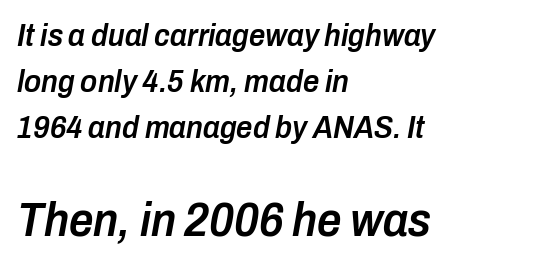
Q: Is the text bold? A: Semi-bold.
Q: Is the text italic (slanted)? A: Yes, it leans right by about 10 degrees.
Q: Is the text underlined? A: No.
Q: How is the paragraph aligned? A: Left-aligned.
Q: Is the spacing between letters normal or unusually wide? A: Normal.
Q: Is the spacing between lines tight, normal or loose? A: Normal.
Q: Which block of text is set in a larger size, the first (top) or the second (bottom)? A: The second (bottom) one.
Q: Width (condensed, normal, or wide)? A: Condensed.
Q: Stroke contrast? A: Low.
Q: x-height? A: Medium.
Q: Monospaced? A: No.
